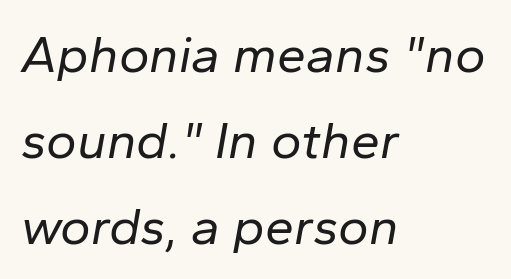
Is the type heavy? It reads as light-to-regular instead. The lines sit at an ordinary, default distance from one another. Typeset ragged right — the left edge is the straight one. You could call the tracking neutral — neither tight nor loose. Italic: yes, the glyphs are oblique.
